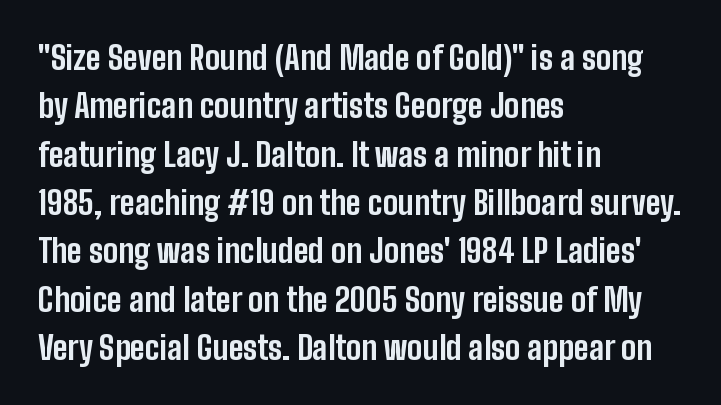
{"serif": "no", "italic": "no", "bold": "yes", "weight": "bold", "width": "condensed", "stroke_contrast": "low", "x_height": "medium", "monospaced": "no", "underline": "no", "align": "left", "line_spacing": "normal", "line_spacing_ratio": 1.51, "letter_spacing": "normal", "letter_spacing_em": 0.0, "glyph_px": 32}
